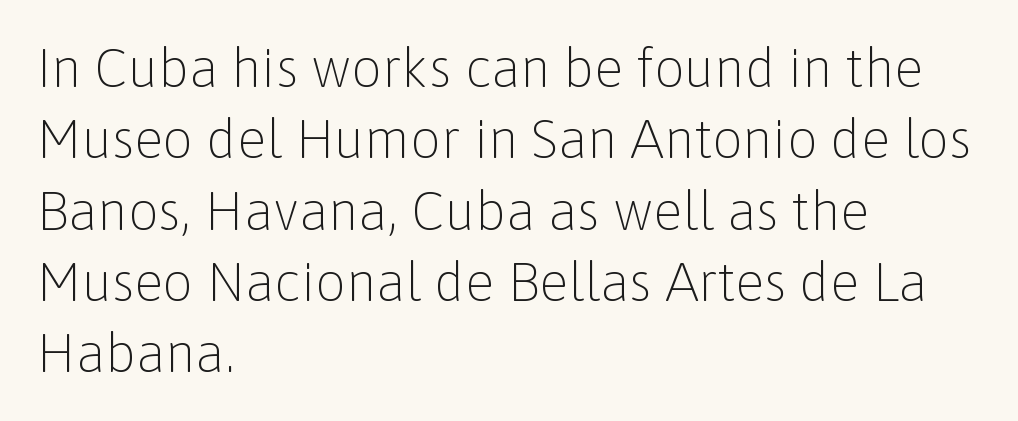
Q: Is the text bold? A: No.
Q: Is the text italic (slanted)? A: No, it is upright.
Q: Is the typeface a serif or a sans-serif typeface? A: Sans-serif.
Q: Is the text underlined? A: No.
Q: How is the paragraph aligned? A: Left-aligned.
Q: Is the spacing between letters normal or unusually wide? A: Normal.
Q: Is the spacing between lines tight, normal or loose? A: Normal.
Q: Width (condensed, normal, or wide)? A: Normal.
Q: Stroke contrast? A: Low.
Q: x-height? A: Medium.
Q: Monospaced? A: No.
